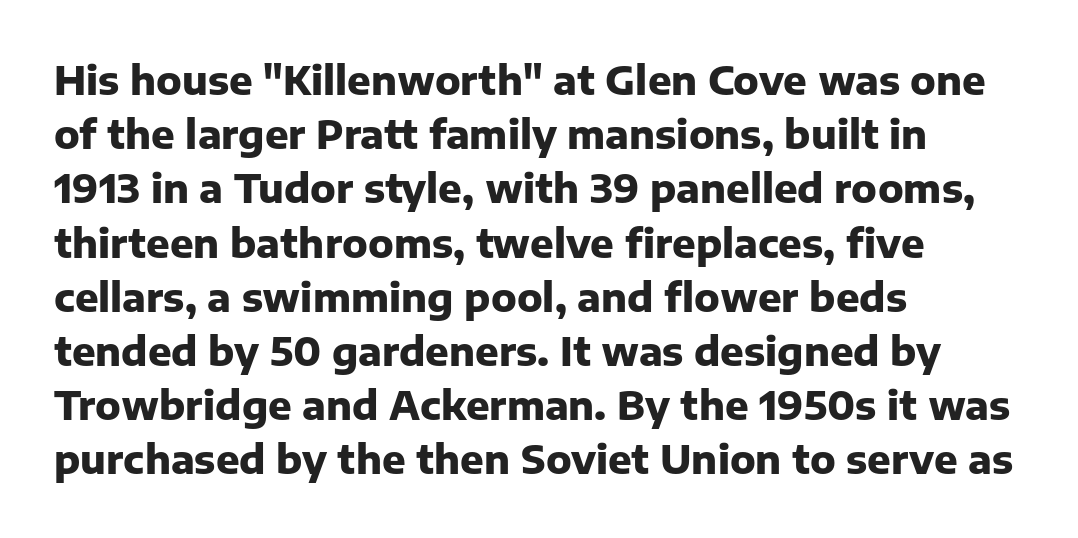
Observe the absence of serifs on each vertical stroke in this sample. A student would call this left alignment; a typographer would say flush left, rag right. Note the varied advance widths — an 'i' is clearly narrower than an 'm'. Rendered with straight, roman letterforms. Characters follow at the spacing the type designer built in. Heft: maximum for text — a bold.
